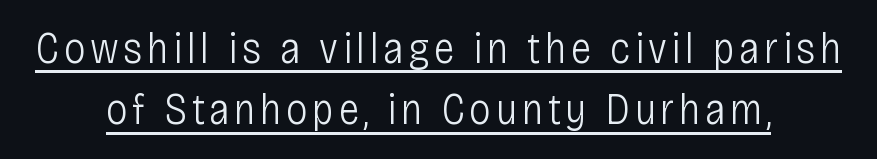
Q: Is the text bold? A: No.
Q: Is the text italic (slanted)? A: No, it is upright.
Q: Is the typeface a serif or a sans-serif typeface? A: Sans-serif.
Q: Is the text underlined? A: Yes.
Q: How is the paragraph aligned? A: Centered.
Q: Is the spacing between lines tight, normal or loose? A: Normal.
Q: Width (condensed, normal, or wide)? A: Condensed.
Q: Stroke contrast? A: Low.
Q: x-height? A: Large.
Q: Monospaced? A: No.
